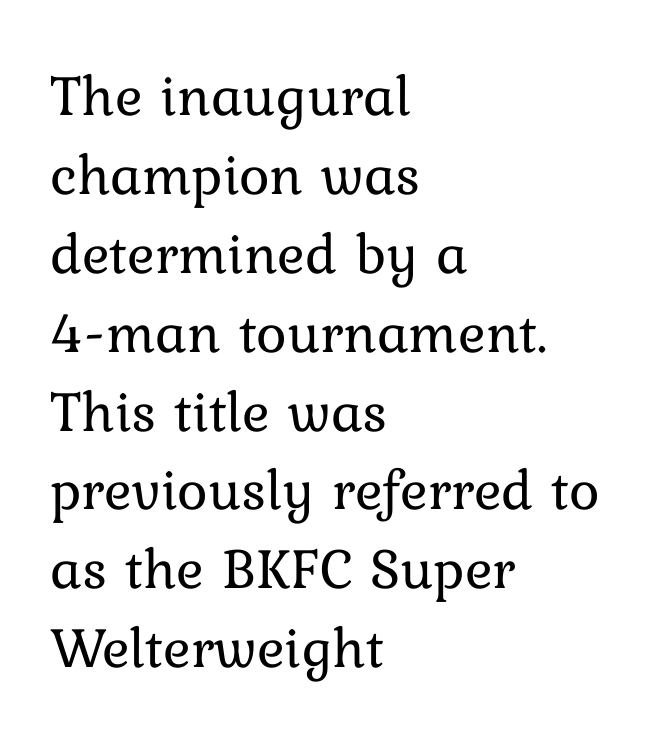
The specimen reads as upright at a glance. No letter is thick-stroked: the sample isn't bold. Each word holds together tightly as a unit, with standard inter-letter gaps. This sample has the flowing, uneven cadence of proportional lettering. Rows of type keep a routine distance in the vertical direction. The paragraph shown leans on its left margin.
